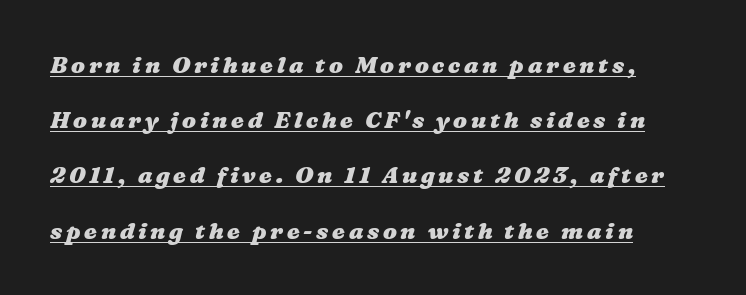
The rendering uses a bold face; every stroke is thick and dark. Caption: lettering with a line underneath. Regarding leading, the lines here are spaced well apart.
